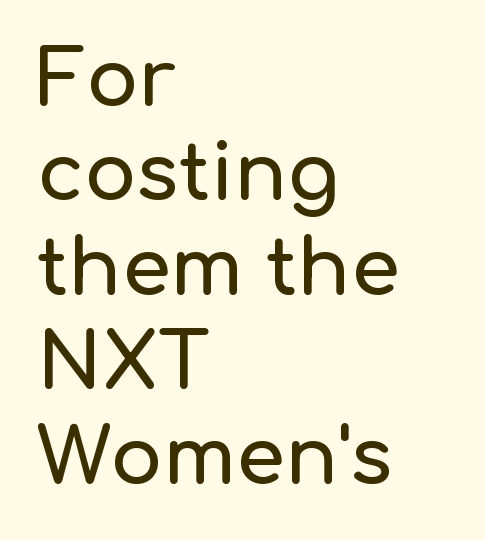
The face used here is a sans, in the tradition of grotesques and geometrics. Spacing verdict: proportional, widths tailored to each character. The lines in this sample share a left origin and differ only in where they stop. A clean baseline with only descenders dipping below it. How are the letters spaced? Ordinarily, with no added tracking.
